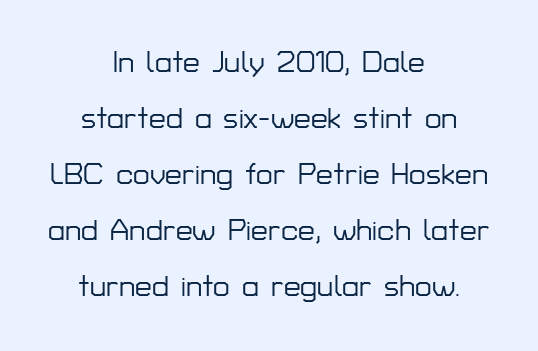
Tracking here is standard; glyphs follow each other at the usual distance. The lines in this sample share a center point and differ in where they start and stop. A typesetter would call this proportional, since set widths differ per character. The words here are not underlined. What kind of face is this? One without serifs — a sans. In terms of posture, this sample is upright.
